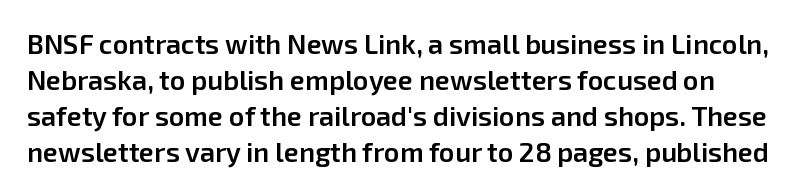
Notice how the stems are strictly vertical — no italics here. Slightly chunky letters — semibold, I'd say, not full bold. Words appear dense and cohesive because spacing is normal. Is there much room between lines? A standard amount, neither cramped nor airy.
